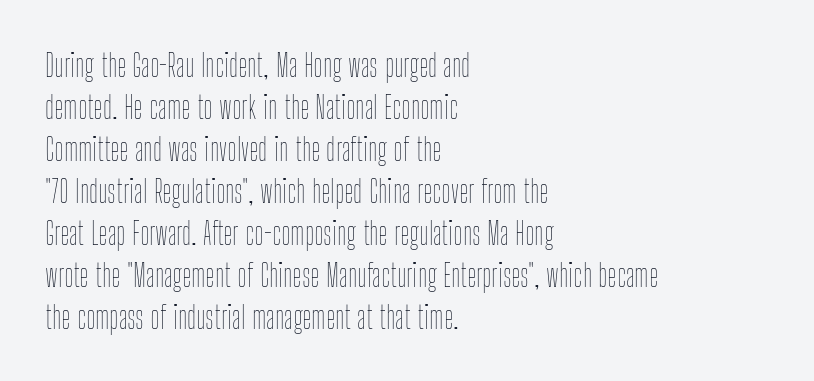
The compositor pushed each line to the left boundary. The letters stand upright; this is a roman face. Nothing unusual about the tracking: characters are spaced as the font intends. The rendering uses natural spacing where letterforms have individual widths. Weight: not bold — regular or lighter. The designer left line spacing at the default.
